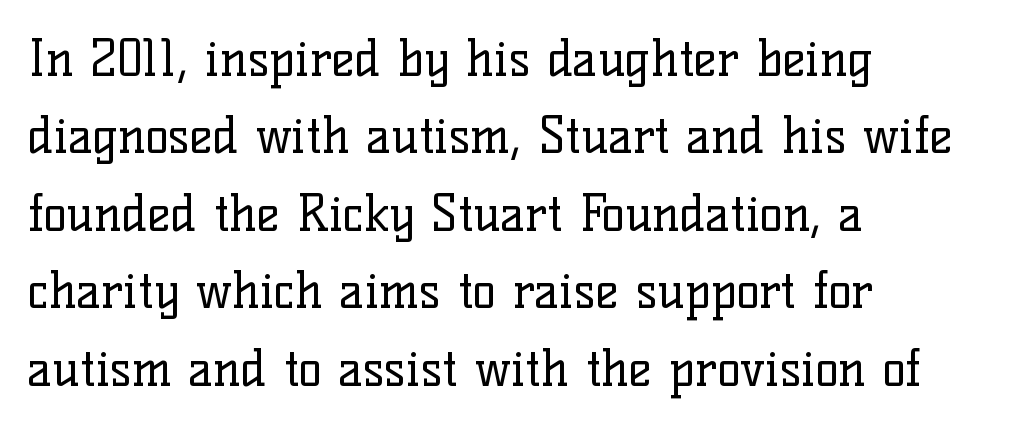
Vertically, the passage feels balanced, rows spaced as you'd expect. Is this a fixed-width face? No — the glyphs have proportional, varying widths. The words here are not underlined. A classic flush-left, rag-right setting is used for this passage.
